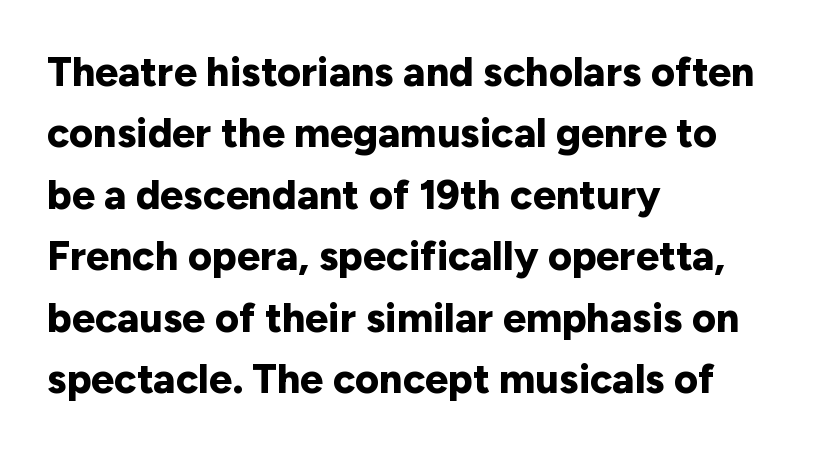
Q: Is the text bold? A: Yes.
Q: Is the text italic (slanted)? A: No, it is upright.
Q: Is the typeface a serif or a sans-serif typeface? A: Sans-serif.
Q: Is the text underlined? A: No.
Q: How is the paragraph aligned? A: Left-aligned.
Q: Is the spacing between letters normal or unusually wide? A: Normal.
Q: Is the spacing between lines tight, normal or loose? A: Normal.
Q: Width (condensed, normal, or wide)? A: Normal.
Q: Stroke contrast? A: Low.
Q: x-height? A: Medium.
Q: Monospaced? A: No.
